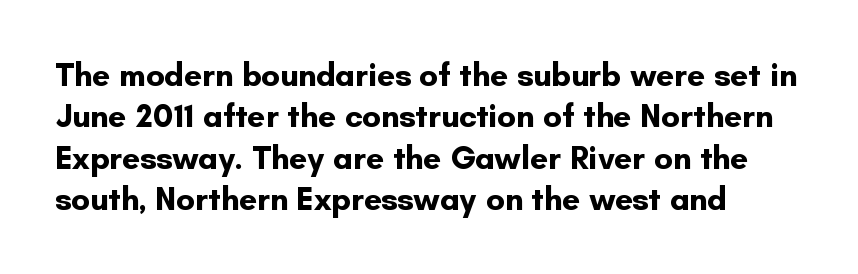
The image shows 32 px bold sans-serif type, upright; set left-aligned, normal line spacing (1.29x), normal letter spacing, not underlined; low stroke contrast and a small x-height.
